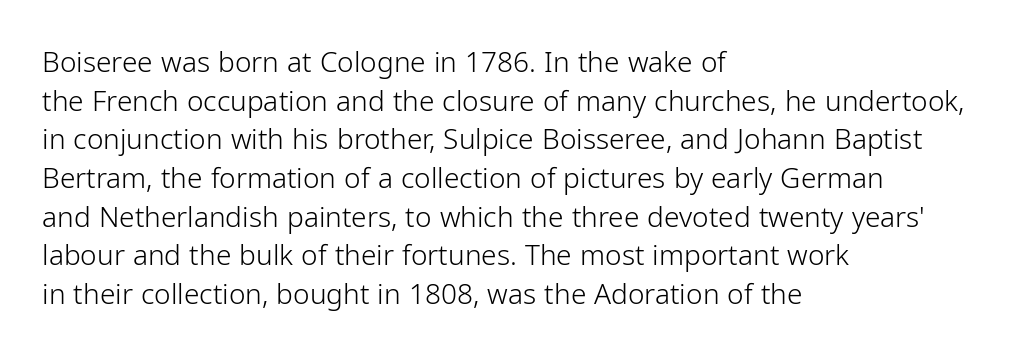
Normally led — the rows are evenly, conventionally spaced. The rendering uses natural spacing where letterforms have individual widths. The cut favours lightness, reaching ordinary text weight at its darkest. The font family rendered here belongs to the sans-serif group.
